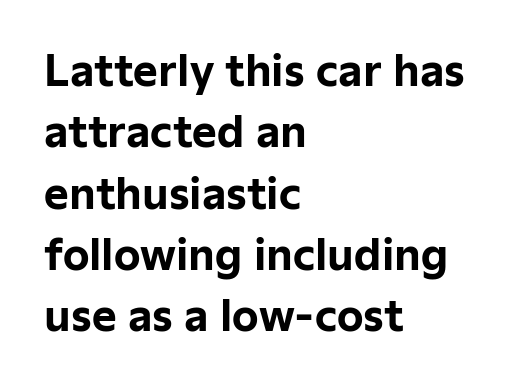
The image shows 42 px bold sans-serif type, upright; set left-aligned, normal line spacing (1.46x), normal letter spacing, not underlined; low stroke contrast and a medium x-height.
